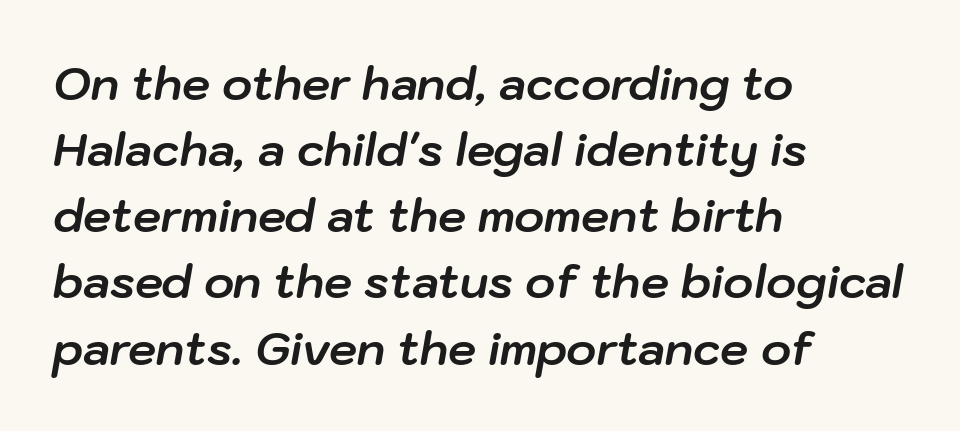
Q: Is the text bold? A: Yes.
Q: Is the text italic (slanted)? A: Yes, it leans right by about 10 degrees.
Q: Is the text underlined? A: No.
Q: How is the paragraph aligned? A: Left-aligned.
Q: Is the spacing between letters normal or unusually wide? A: Normal.
Q: Is the spacing between lines tight, normal or loose? A: Normal.
Q: Width (condensed, normal, or wide)? A: Normal.
Q: Stroke contrast? A: Low.
Q: x-height? A: Medium.
Q: Monospaced? A: No.
